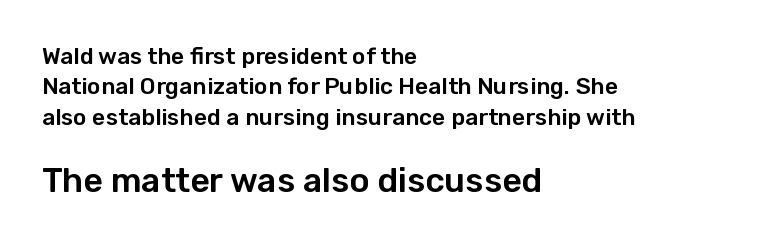
The image shows 34 px sans-serif type, upright; set left-aligned, normal line spacing (1.32x), normal letter spacing, not underlined; the second (bottom) block is 1.48x larger; low stroke contrast and a medium x-height.
